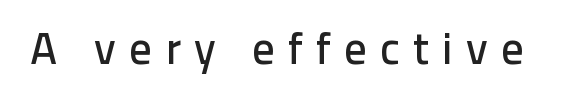
Any mark beneath the type? The region is blank. This sample has the flowing, uneven cadence of proportional lettering. In terms of posture, this sample is upright. A typesetter would call this heavily tracked-out type. Is this a sans? Yes — the strokes have no serifs.
